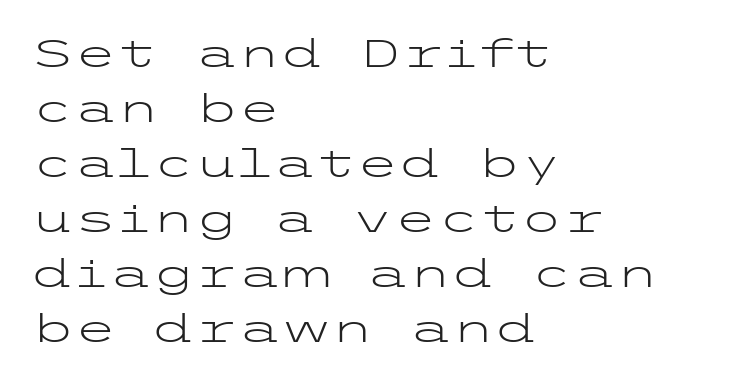
The image shows 39 px light, wide sans-serif type, upright; set left-aligned, normal line spacing (1.41x), normal letter spacing, not underlined; low stroke contrast and a medium x-height.
